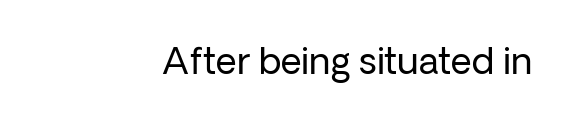
{"serif": "no", "italic": "no", "bold": "no", "weight": "regular", "width": "normal", "stroke_contrast": "low", "x_height": "medium", "monospaced": "no", "underline": "no", "letter_spacing": "normal", "letter_spacing_em": 0.0, "glyph_px": 36}
